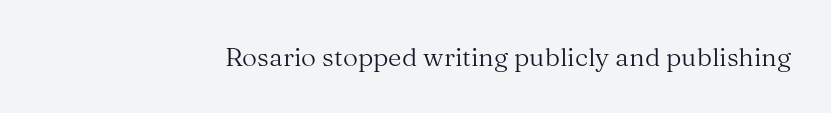
The image shows 26 px text type, upright; set normal letter spacing, not underlined.
